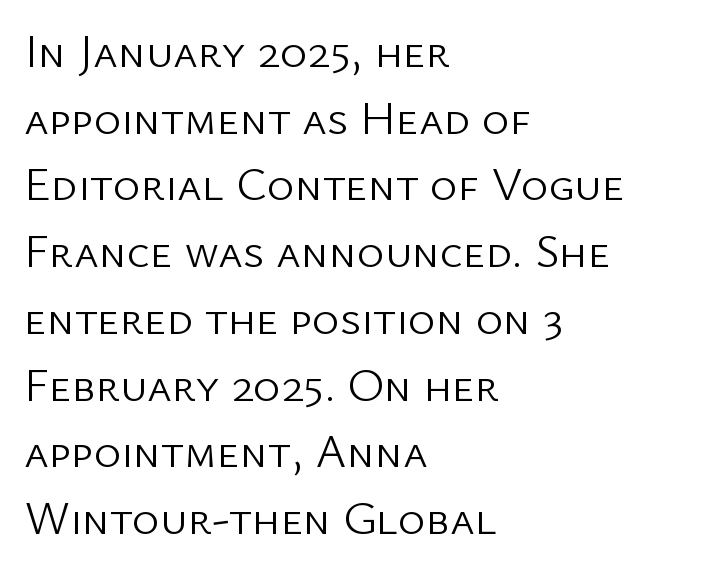
Weight class: somewhere from thin through regular. Posture: upright roman. Reading down the block, your eye returns to a fixed left position each line. Only glyphs here, with clear space below each row. The face used here is rendered with its standard letterfit.
